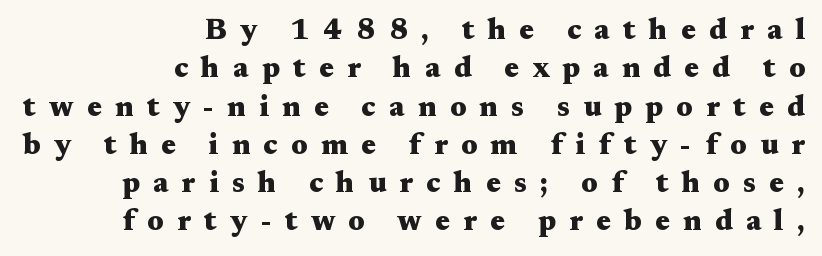
The image shows 29 px heavy, wide serif type, upright; set right-aligned, normal line spacing (1.32x), unusually wide letter spacing (+0.46 em), not underlined; medium stroke contrast and a medium x-height.
